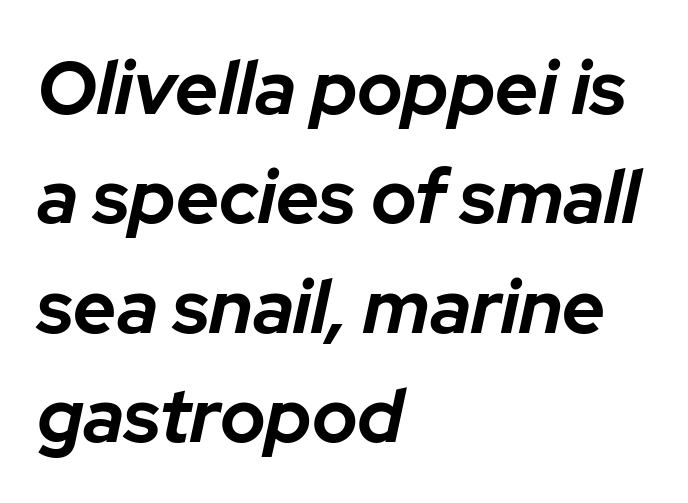
Q: Is the text bold? A: Yes.
Q: Is the text italic (slanted)? A: Yes, it leans right by about 12 degrees.
Q: Is the text underlined? A: No.
Q: How is the paragraph aligned? A: Left-aligned.
Q: Is the spacing between letters normal or unusually wide? A: Normal.
Q: Is the spacing between lines tight, normal or loose? A: Normal.
Q: Width (condensed, normal, or wide)? A: Normal.
Q: Stroke contrast? A: Low.
Q: x-height? A: Medium.
Q: Monospaced? A: No.
